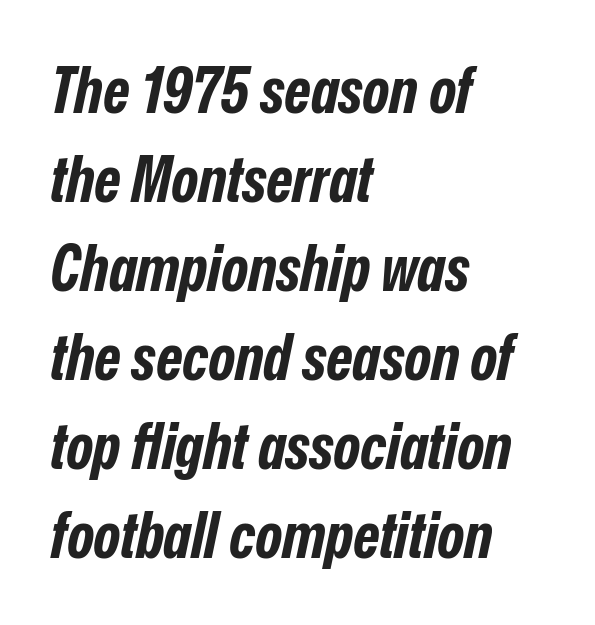
{"italic": "yes", "lean": "right", "slant_degrees": 12, "bold": "yes", "weight": "bold", "width": "condensed", "stroke_contrast": "low", "x_height": "medium", "monospaced": "no", "underline": "no", "align": "left", "line_spacing": "normal", "line_spacing_ratio": 1.39, "letter_spacing": "normal", "letter_spacing_em": 0.0, "glyph_px": 64}
